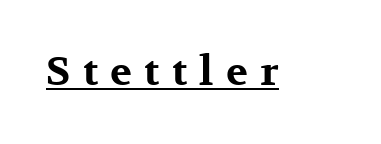
The image shows 40 px bold, wide serif type, upright; set unusually wide letter spacing (+0.31 em), underlined; medium stroke contrast and a medium x-height.
